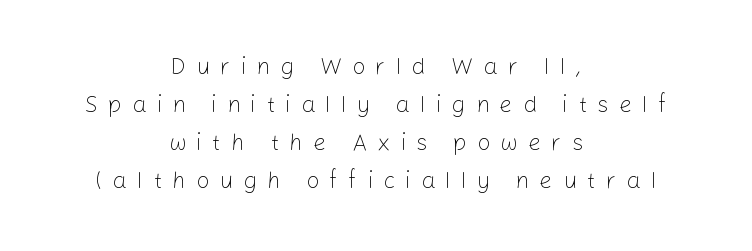
The image shows 23 px text type, upright; set centered, normal line spacing (1.65x), unusually wide letter spacing (+0.44 em), not underlined.
